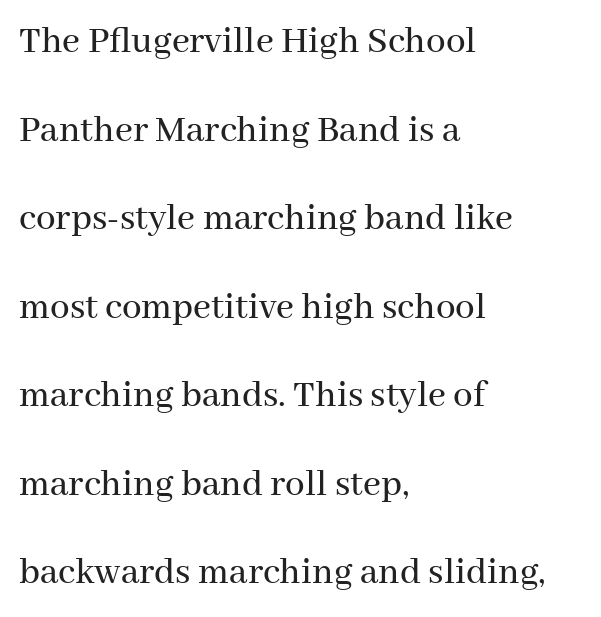
{"serif": "yes", "italic": "no", "width": "normal", "stroke_contrast": "medium", "x_height": "medium", "monospaced": "no", "underline": "no", "align": "left", "line_spacing": "loose", "line_spacing_ratio": 2.27, "letter_spacing": "normal", "letter_spacing_em": 0.0, "glyph_px": 39}
